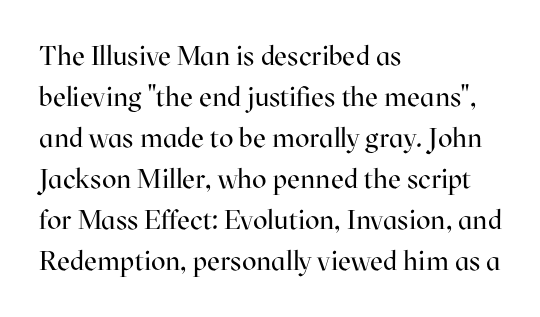
Q: Is the text bold? A: No.
Q: Is the text italic (slanted)? A: No, it is upright.
Q: Is the text underlined? A: No.
Q: How is the paragraph aligned? A: Left-aligned.
Q: Is the spacing between letters normal or unusually wide? A: Normal.
Q: Is the spacing between lines tight, normal or loose? A: Normal.
